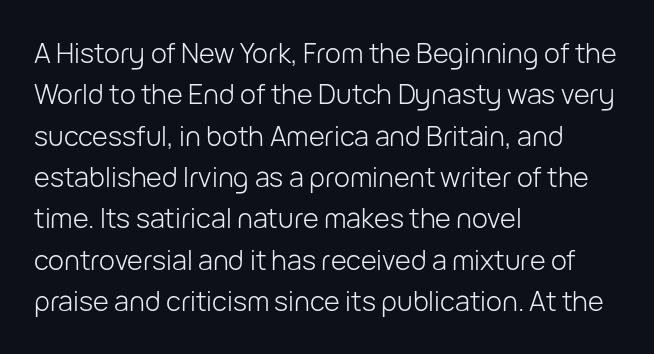
In terms of leading, this rendering sits right in the middle. The lettering stays uniformly vertical, giving the passage a roman look. Decoration check: the copy has no underline. The passage shown is not bold in any degree. How are the letters spaced? Ordinarily, with no added tracking.
